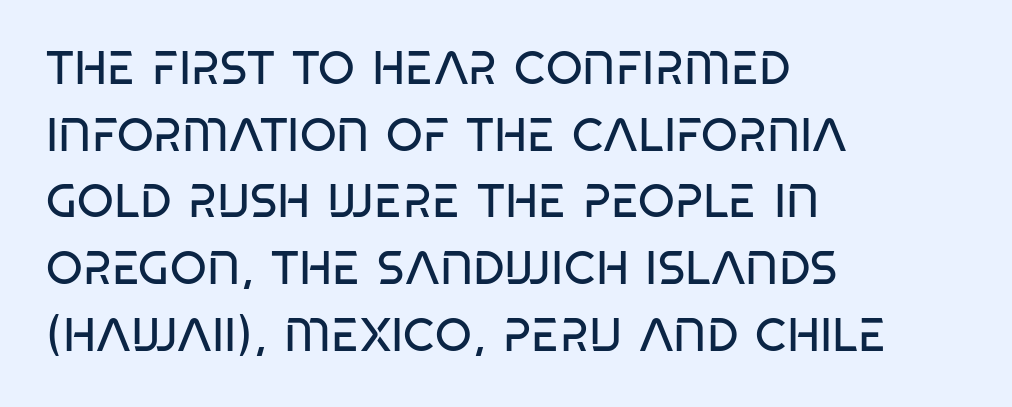
Q: Is the text bold? A: No.
Q: Is the text italic (slanted)? A: No, it is upright.
Q: Is the typeface a serif or a sans-serif typeface? A: Sans-serif.
Q: Is the text underlined? A: No.
Q: How is the paragraph aligned? A: Left-aligned.
Q: Is the spacing between letters normal or unusually wide? A: Normal.
Q: Is the spacing between lines tight, normal or loose? A: Normal.
Q: Width (condensed, normal, or wide)? A: Condensed.
Q: Stroke contrast? A: Low.
Q: x-height? A: Large.
Q: Monospaced? A: No.
